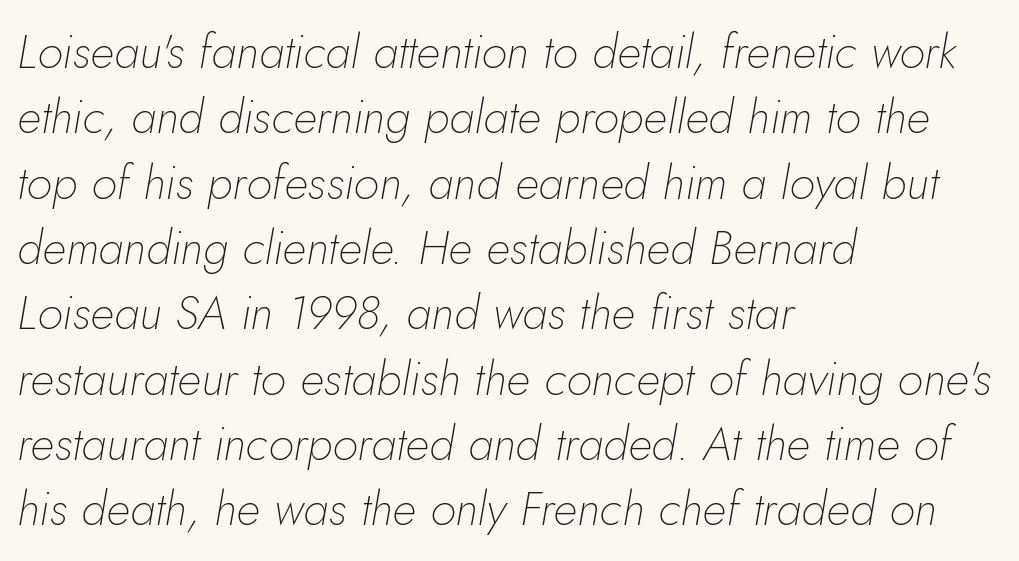
The image shows 47 px thin type, italic (leaning right); set left-aligned, normal line spacing (1.39x), normal letter spacing, not underlined; low stroke contrast and a small x-height.
